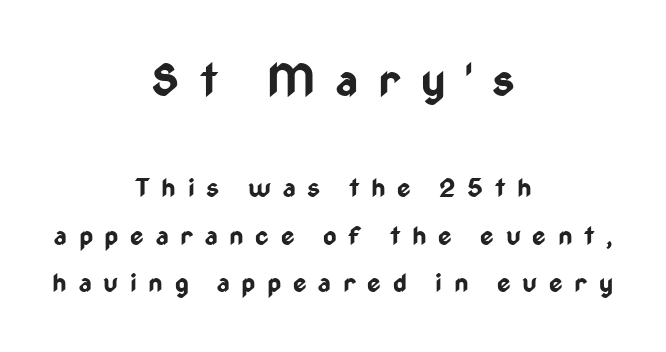
Q: Is the text bold? A: Yes.
Q: Is the text italic (slanted)? A: No, it is upright.
Q: Is the typeface a serif or a sans-serif typeface? A: Sans-serif.
Q: Is the text underlined? A: No.
Q: How is the paragraph aligned? A: Centered.
Q: Is the spacing between letters normal or unusually wide? A: Unusually wide.
Q: Which block of text is set in a larger size, the first (top) or the second (bottom)? A: The first (top) one.
Q: Width (condensed, normal, or wide)? A: Condensed.
Q: Stroke contrast? A: Low.
Q: x-height? A: Medium.
Q: Monospaced? A: No.
